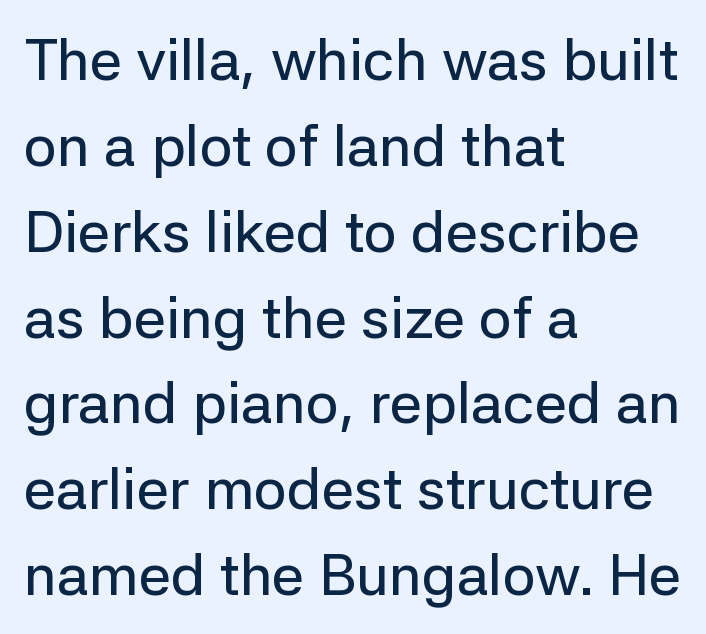
The image shows 58 px sans-serif type, upright; set left-aligned, normal line spacing (1.48x), normal letter spacing, not underlined; low stroke contrast and a medium x-height.
